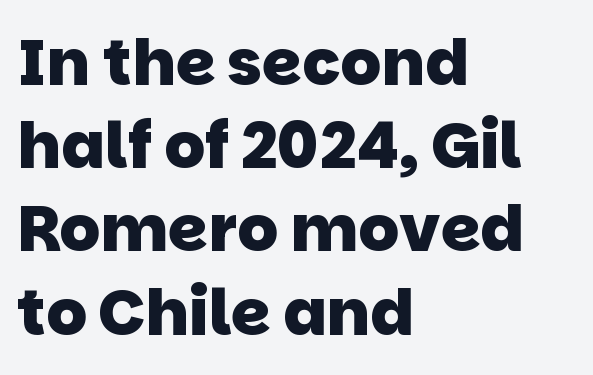
{"serif": "no", "bold": "yes", "weight": "heavy", "width": "normal", "stroke_contrast": "low", "x_height": "large", "monospaced": "no", "underline": "no", "align": "left", "line_spacing": "normal", "line_spacing_ratio": 1.3, "letter_spacing": "normal", "letter_spacing_em": 0.0, "glyph_px": 64}
